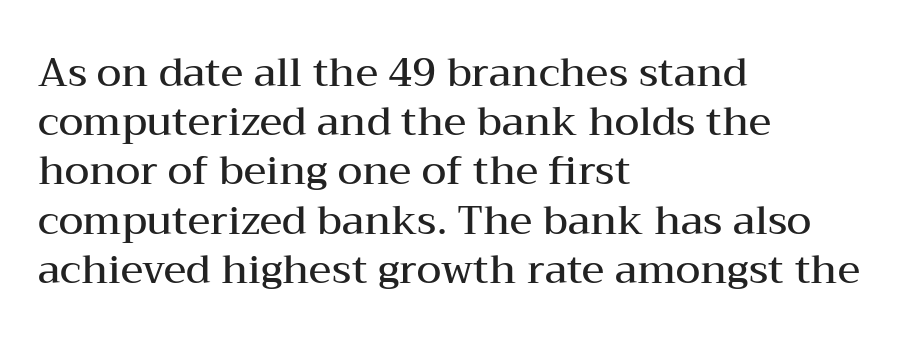
The image shows 40 px semibold, wide serif type, upright; set left-aligned, line spacing 1.23x, normal letter spacing, not underlined; medium stroke contrast and a medium x-height.
